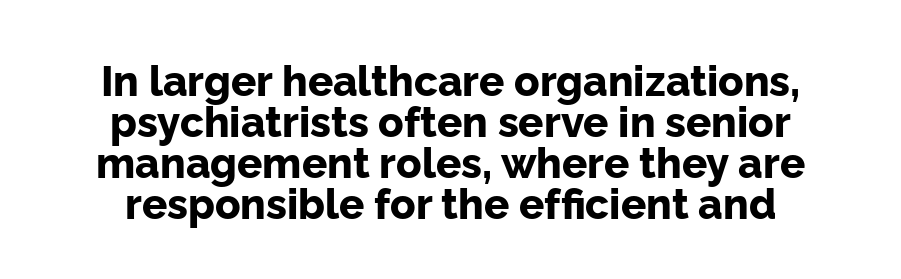
The image shows 42 px bold sans-serif type, upright; set centered, tight line spacing (0.98x), normal letter spacing, not underlined; low stroke contrast and a medium x-height.
